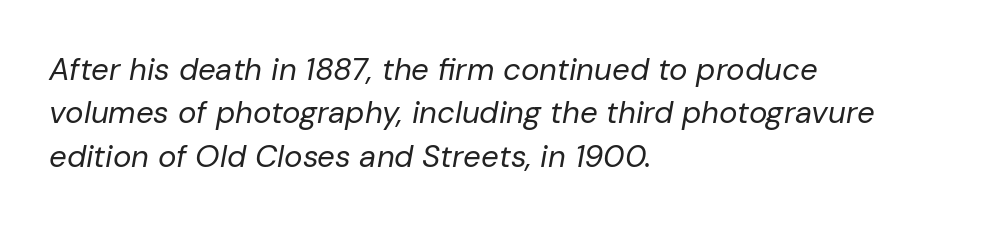
The image shows 31 px regular-weight type, italic (leaning right); set left-aligned, normal line spacing (1.4x), normal letter spacing, not underlined; low stroke contrast and a medium x-height.
